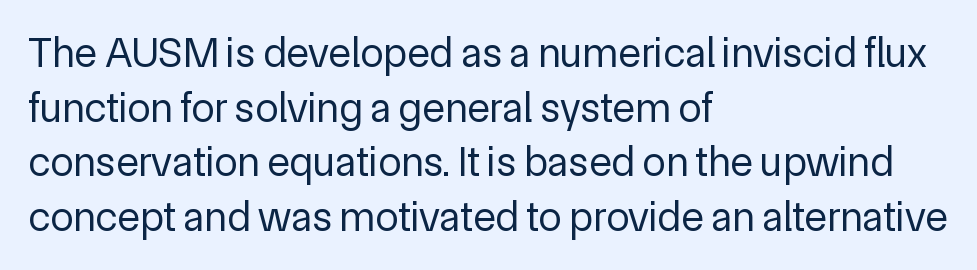
{"serif": "no", "italic": "no", "bold": "no", "weight": "regular", "width": "normal", "x_height": "medium", "monospaced": "no", "underline": "no", "align": "left", "line_spacing": "normal", "line_spacing_ratio": 1.3, "letter_spacing": "normal", "letter_spacing_em": 0.0, "glyph_px": 42}
